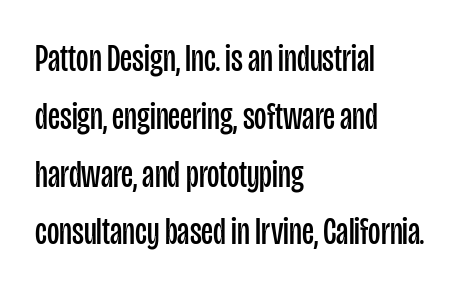
The image shows 38 px regular-weight, condensed sans-serif type, upright; set left-aligned, normal line spacing (1.52x), normal letter spacing, not underlined; low stroke contrast and a large x-height.
